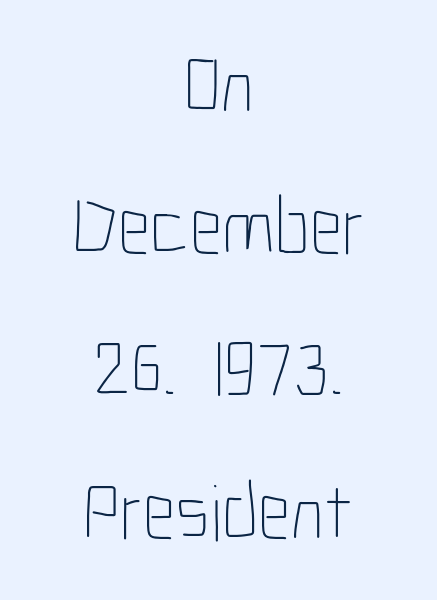
The image shows 80 px thin, condensed type, upright; set centered, line spacing 1.78x, normal letter spacing, not underlined; low stroke contrast and a medium x-height.
